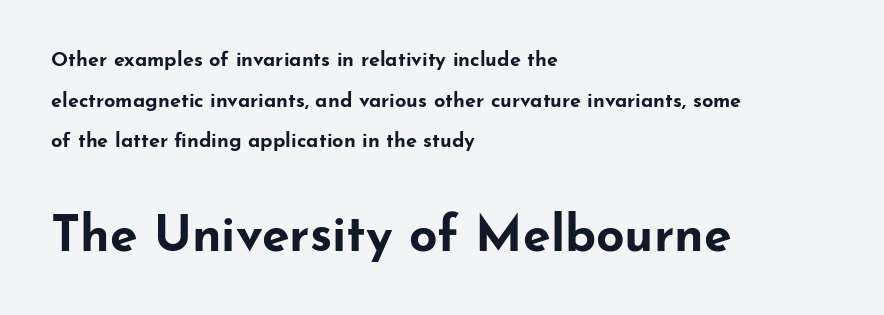
These lines stack with their left ends in a neat column. Every character sits straight up, as roman type does. Varying glyph widths throughout — classic text-font behaviour. Glance below the letters and you will spot only blank space. Check where the strokes stop: nothing finishes them off — pure sans. The face used here has the dense, thick strokes of a bold.
